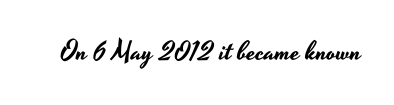
Q: Is the text italic (slanted)? A: Yes.
Q: Is the text underlined? A: No.
Q: Is the spacing between letters normal or unusually wide? A: Normal.
